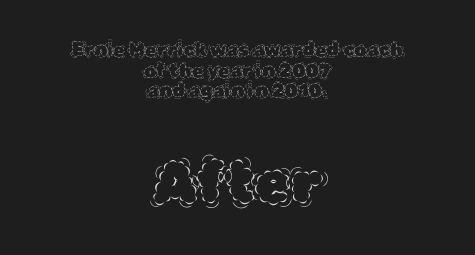
{"italic": "no", "bold": "no", "weight": "thin", "width": "normal", "x_height": "large", "monospaced": "no", "underline": "no", "align": "center", "line_spacing": "tight", "line_spacing_ratio": 1.09, "letter_spacing": "normal", "letter_spacing_em": 0.0, "larger_block": "second", "size_ratio": 3.05, "glyph_px": 58}
